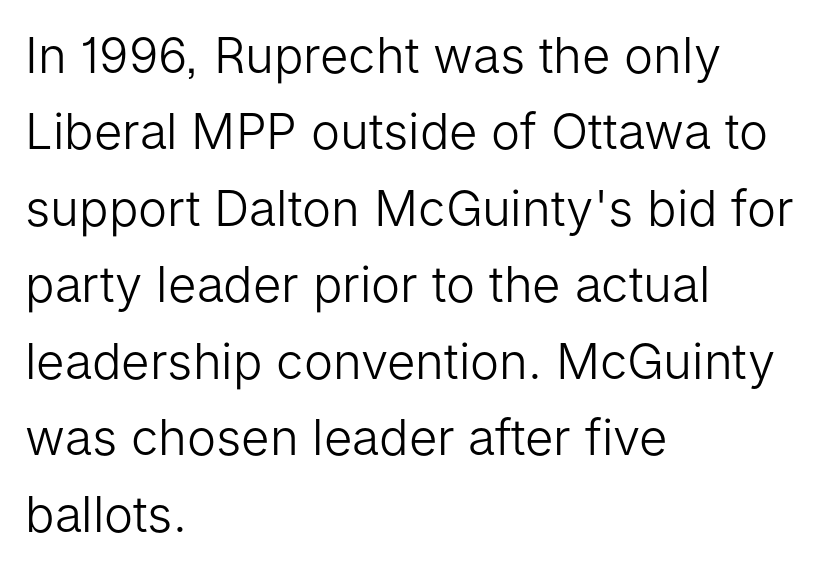
Left-aligned paragraph, ragged on the right. Check where the strokes stop: nothing finishes them off — pure sans. The face used here is proportionally spaced, like ordinary book or web type. Unmarked baselines from the first word to the last. The weight would be labelled regular, book, light, or lighter still. Italic: no, the glyphs are upright roman.
